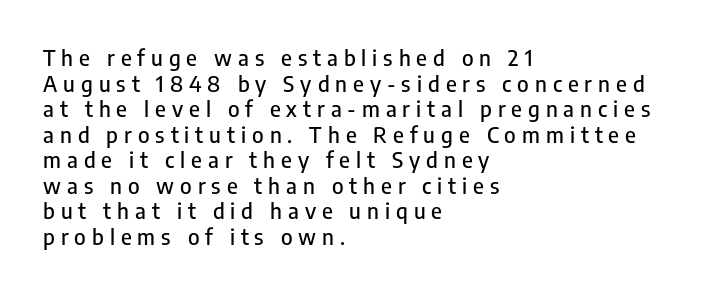
The image shows 22 px text type, upright; set left-aligned, line spacing 1.16x, unusually wide letter spacing (+0.27 em), not underlined.
